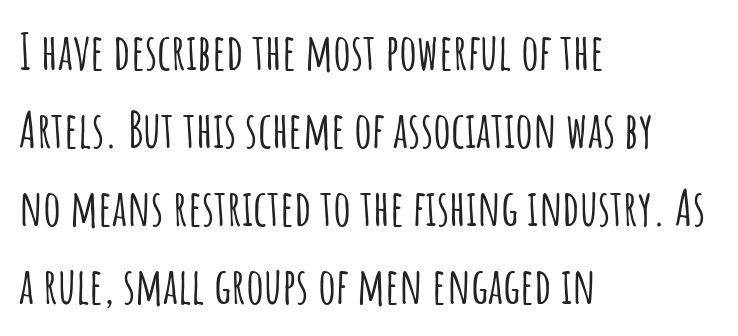
Q: Is the text italic (slanted)? A: No, it is upright.
Q: Is the typeface a serif or a sans-serif typeface? A: Sans-serif.
Q: Is the text underlined? A: No.
Q: How is the paragraph aligned? A: Left-aligned.
Q: Is the spacing between letters normal or unusually wide? A: Normal.
Q: Is the spacing between lines tight, normal or loose? A: Normal.
Q: Width (condensed, normal, or wide)? A: Condensed.
Q: Stroke contrast? A: Low.
Q: x-height? A: Large.
Q: Monospaced? A: No.
